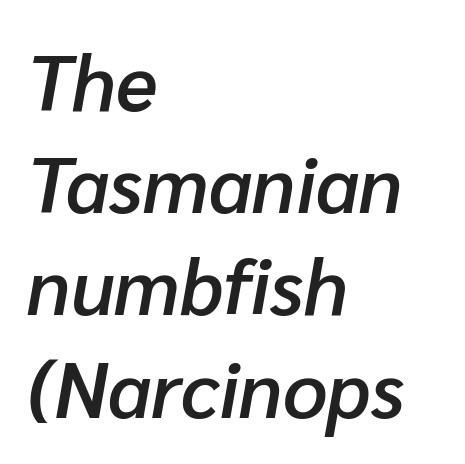
A typesetter would call this proportional, since set widths differ per character. Lines of text with bare space underneath. Style check: oblique. The block of text has a typical density, with ordinary space between rows. Compared with an ordinary text face, these strokes are moderately heavier — a semibold.
